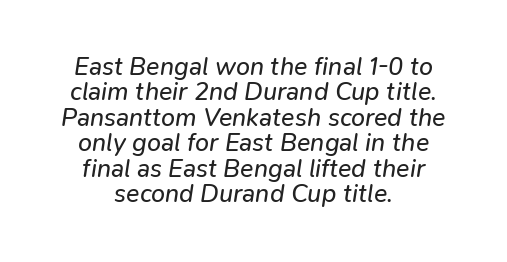
Notice how the passage keeps no hard edge, just a central spine. Students, note that the glyphs here touch the page at normal intervals. Heft: none added — not bold. Baseline-to-baseline distance is barely more than the letter height.
